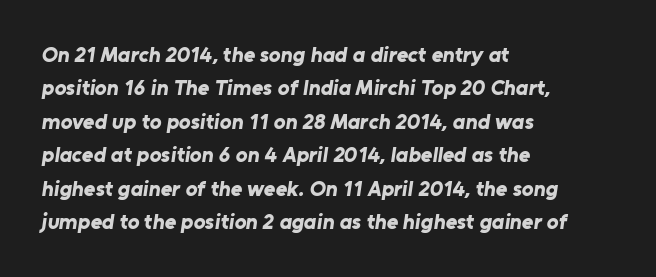
The image shows 22 px bold type; set left-aligned, normal line spacing (1.52x), normal letter spacing, not underlined.
